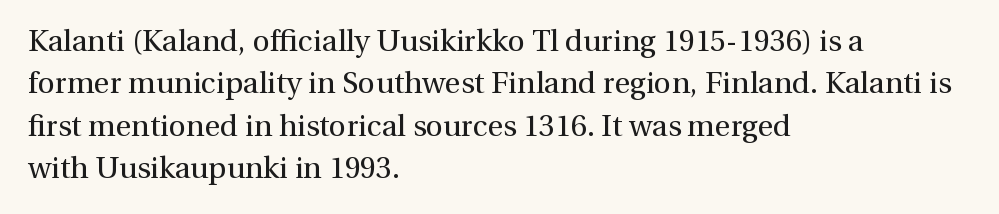
Q: Is the text bold? A: No.
Q: Is the text italic (slanted)? A: No, it is upright.
Q: Is the typeface a serif or a sans-serif typeface? A: Serif.
Q: Is the text underlined? A: No.
Q: How is the paragraph aligned? A: Left-aligned.
Q: Is the spacing between letters normal or unusually wide? A: Normal.
Q: Is the spacing between lines tight, normal or loose? A: Normal.
Q: Width (condensed, normal, or wide)? A: Normal.
Q: x-height? A: Medium.
Q: Monospaced? A: No.
